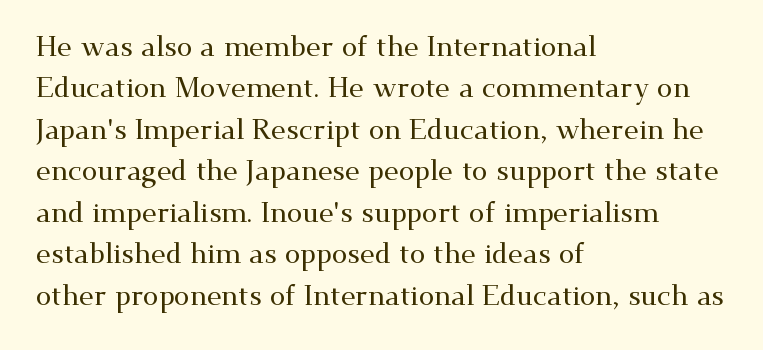
The image shows 28 px wide serif type, upright; set left-aligned, normal line spacing (1.48x), normal letter spacing, not underlined; medium stroke contrast and a small x-height.
